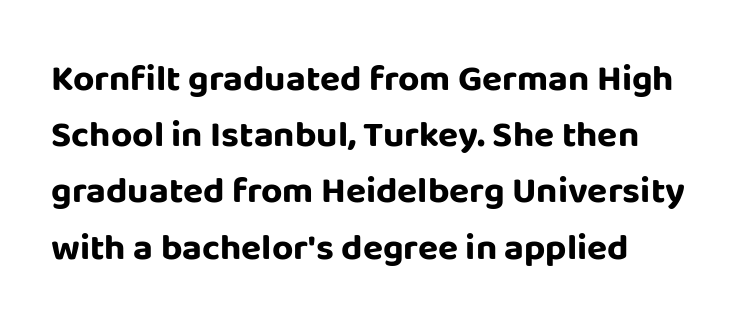
{"serif": "no", "italic": "no", "bold": "yes", "weight": "bold", "width": "normal", "stroke_contrast": "low", "x_height": "large", "monospaced": "no", "underline": "no", "align": "left", "line_spacing": "normal", "line_spacing_ratio": 1.52, "letter_spacing": "normal", "letter_spacing_em": 0.0, "glyph_px": 37}
